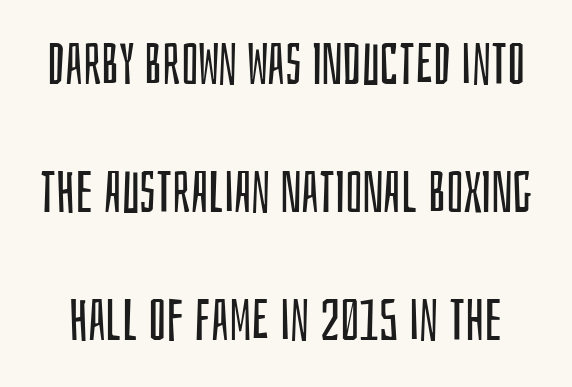
{"serif": "no", "italic": "no", "bold": "no", "weight": "regular", "width": "condensed", "stroke_contrast": "low", "x_height": "large", "monospaced": "no", "underline": "no", "line_spacing": "loose", "line_spacing_ratio": 2.21, "letter_spacing": "normal", "letter_spacing_em": 0.0, "glyph_px": 58}
